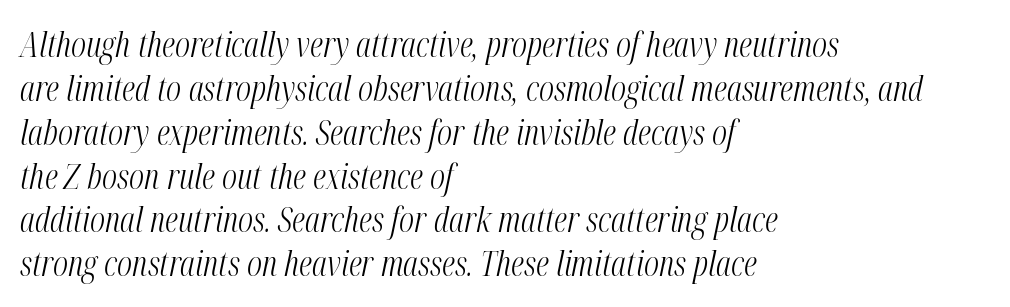
Q: Is the text bold? A: No.
Q: Is the text italic (slanted)? A: Yes, it leans right by about 12 degrees.
Q: Is the text underlined? A: No.
Q: How is the paragraph aligned? A: Left-aligned.
Q: Is the spacing between letters normal or unusually wide? A: Normal.
Q: Is the spacing between lines tight, normal or loose? A: Normal.
Q: Width (condensed, normal, or wide)? A: Condensed.
Q: Stroke contrast? A: Medium.
Q: x-height? A: Medium.
Q: Monospaced? A: No.
